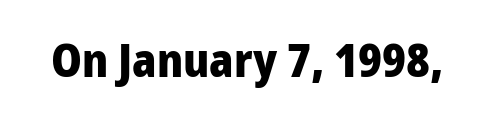
{"serif": "no", "italic": "no", "bold": "yes", "weight": "heavy", "width": "normal", "stroke_contrast": "low", "x_height": "medium", "monospaced": "no", "underline": "no", "letter_spacing": "normal", "letter_spacing_em": 0.0, "glyph_px": 46}
